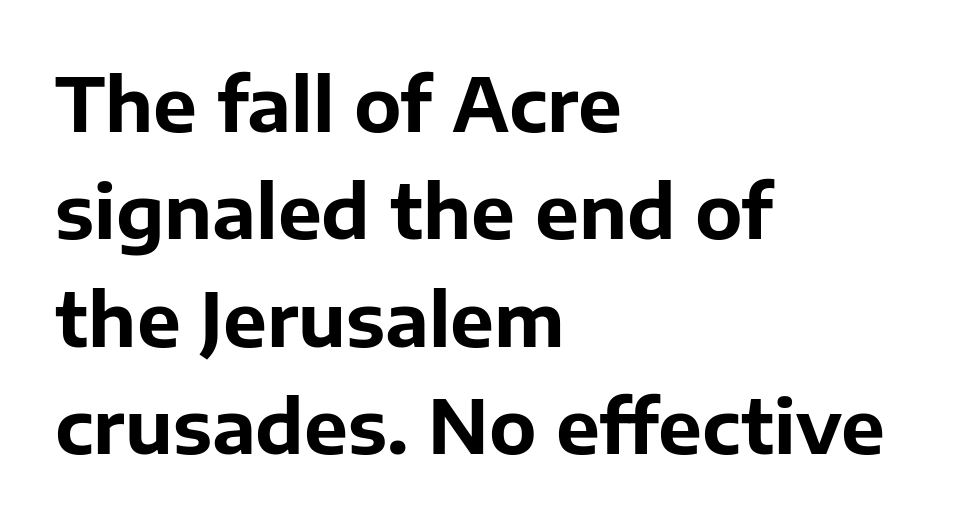
Q: Is the text bold? A: Yes.
Q: Is the text italic (slanted)? A: No, it is upright.
Q: Is the typeface a serif or a sans-serif typeface? A: Sans-serif.
Q: Is the text underlined? A: No.
Q: How is the paragraph aligned? A: Left-aligned.
Q: Is the spacing between letters normal or unusually wide? A: Normal.
Q: Is the spacing between lines tight, normal or loose? A: Normal.
Q: Width (condensed, normal, or wide)? A: Normal.
Q: Stroke contrast? A: Low.
Q: x-height? A: Medium.
Q: Monospaced? A: No.
